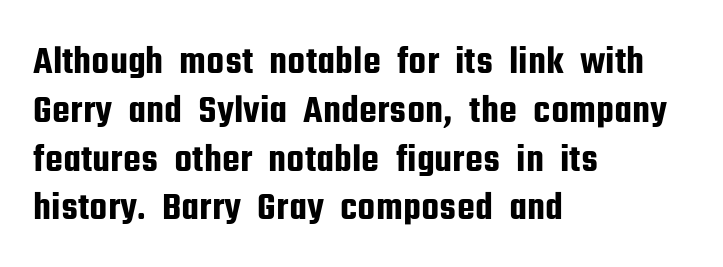
{"serif": "no", "italic": "no", "width": "condensed", "stroke_contrast": "low", "x_height": "medium", "monospaced": "no", "underline": "no", "align": "left", "line_spacing_ratio": 1.22, "letter_spacing": "normal", "letter_spacing_em": 0.0, "glyph_px": 40}
